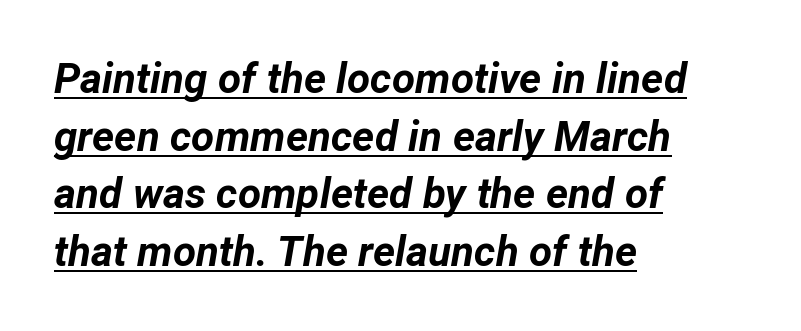
{"italic": "yes", "lean": "right", "slant_degrees": 12, "bold": "yes", "weight": "bold", "width": "normal", "stroke_contrast": "low", "x_height": "medium", "monospaced": "no", "underline": "yes", "align": "left", "line_spacing": "normal", "line_spacing_ratio": 1.37, "letter_spacing": "normal", "letter_spacing_em": 0.0, "glyph_px": 42}
